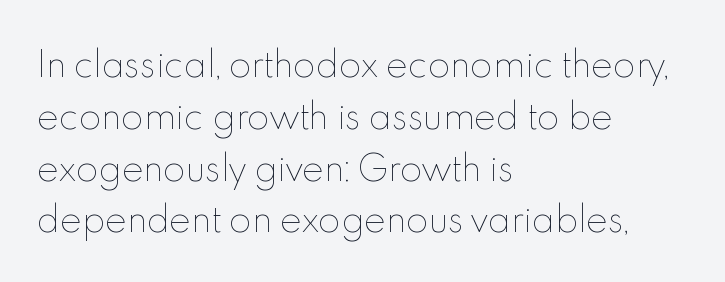
The image shows 33 px thin type, upright; set left-aligned, normal line spacing (1.57x), normal letter spacing, not underlined; a small x-height.
